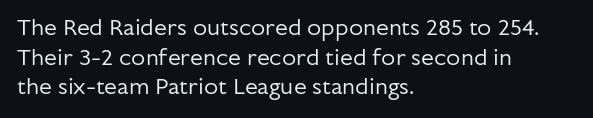
Q: Is the text bold? A: No.
Q: Is the text italic (slanted)? A: No, it is upright.
Q: Is the text underlined? A: No.
Q: How is the paragraph aligned? A: Left-aligned.
Q: Is the spacing between letters normal or unusually wide? A: Normal.
Q: Is the spacing between lines tight, normal or loose? A: Normal.
